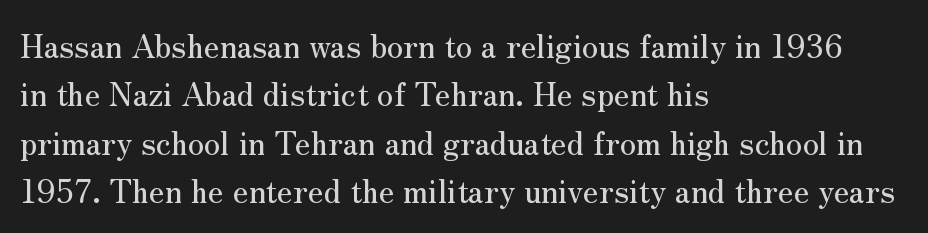
Q: Is the text italic (slanted)? A: No, it is upright.
Q: Is the typeface a serif or a sans-serif typeface? A: Serif.
Q: Is the text underlined? A: No.
Q: How is the paragraph aligned? A: Left-aligned.
Q: Is the spacing between letters normal or unusually wide? A: Normal.
Q: Is the spacing between lines tight, normal or loose? A: Normal.
Q: Width (condensed, normal, or wide)? A: Normal.
Q: Stroke contrast? A: Medium.
Q: x-height? A: Small.
Q: Monospaced? A: No.
